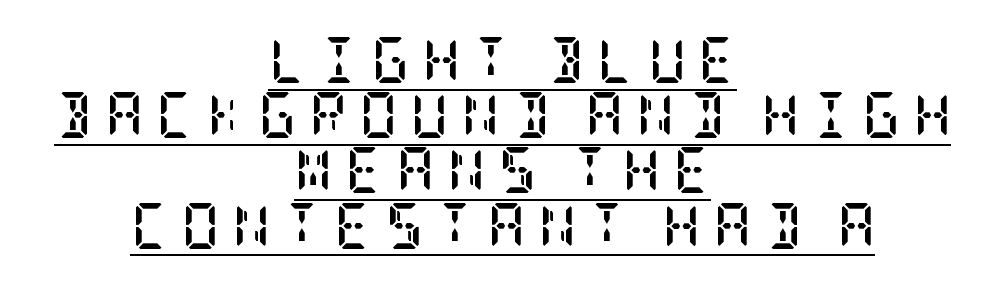
{"serif": "yes", "italic": "no", "bold": "yes", "weight": "semibold", "width": "condensed", "stroke_contrast": "low", "x_height": "large", "underline": "yes", "align": "center", "line_spacing_ratio": 1.2, "letter_spacing": "wide", "letter_spacing_em": 0.29, "glyph_px": 46}
